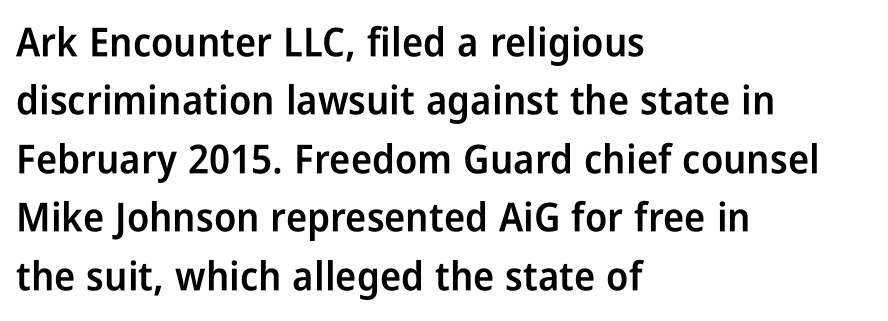
{"serif": "no", "italic": "no", "bold": "semi", "weight": "semibold", "width": "condensed", "stroke_contrast": "low", "x_height": "medium", "monospaced": "no", "underline": "no", "align": "left", "line_spacing": "normal", "line_spacing_ratio": 1.46, "letter_spacing": "normal", "letter_spacing_em": 0.0, "glyph_px": 40}
